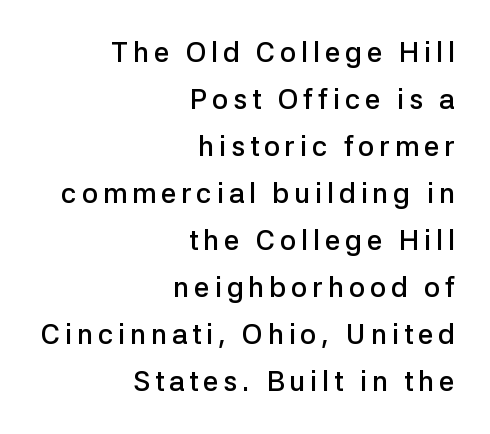
The image shows 28 px semibold sans-serif type, upright; set right-aligned, normal line spacing (1.68x), not underlined; low stroke contrast and a medium x-height.
